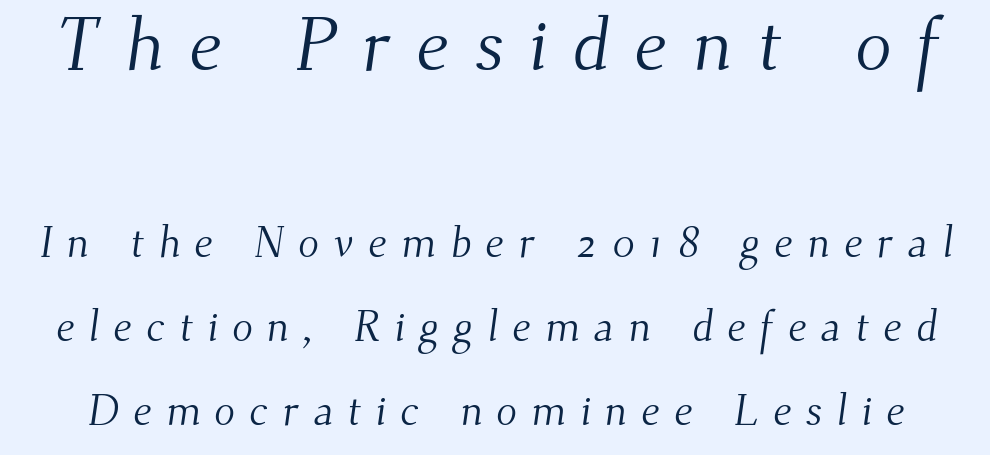
Q: Is the text bold? A: No.
Q: Is the typeface a serif or a sans-serif typeface? A: Serif.
Q: Is the text underlined? A: No.
Q: Is the spacing between letters normal or unusually wide? A: Unusually wide.
Q: Is the spacing between lines tight, normal or loose? A: Loose.
Q: Which block of text is set in a larger size, the first (top) or the second (bottom)? A: The first (top) one.
Q: Width (condensed, normal, or wide)? A: Normal.
Q: Stroke contrast? A: Medium.
Q: x-height? A: Small.
Q: Monospaced? A: No.
